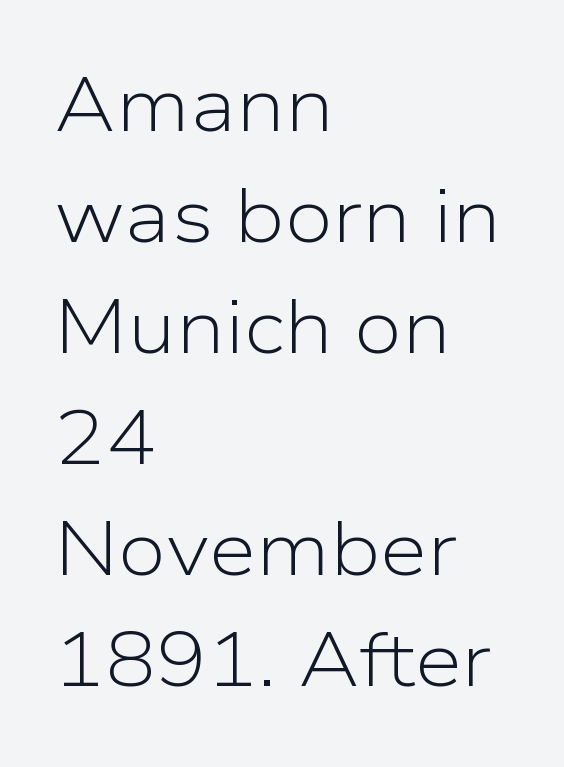
The area under the type is left untouched. The face used here is rendered with its standard letterfit. Left-aligned paragraph, ragged on the right. You can tell it's not italic because the verticals are truly vertical.
